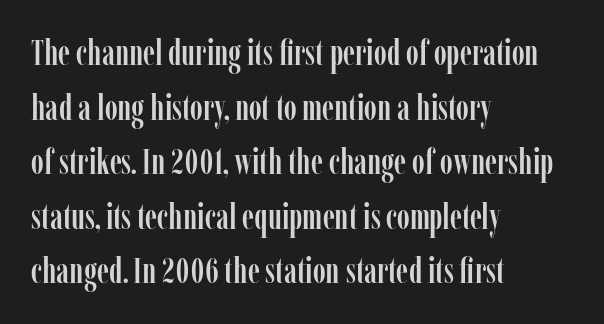
You could not count columns in this text — the font is proportionally spaced. The paragraph has a hard left edge and a soft right edge. Font category for this specimen: serif. There is no visible air inserted between adjacent glyphs.
